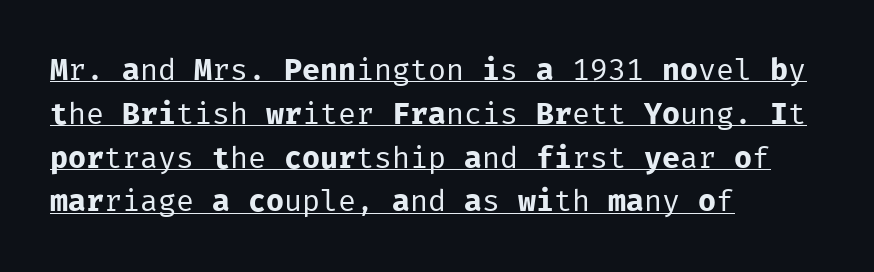
The image shows 30 px regular-weight sans-serif type, upright, monospaced; set left-aligned, normal line spacing (1.46x), normal letter spacing, underlined; low stroke contrast and a medium x-height.
